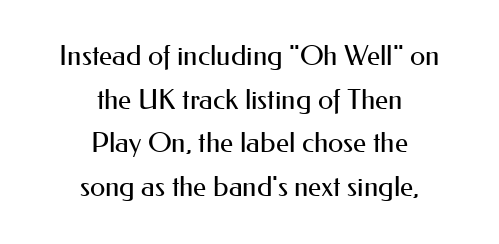
Q: Is the text bold? A: No.
Q: Is the text italic (slanted)? A: No, it is upright.
Q: Is the typeface a serif or a sans-serif typeface? A: Sans-serif.
Q: Is the text underlined? A: No.
Q: How is the paragraph aligned? A: Centered.
Q: Is the spacing between letters normal or unusually wide? A: Normal.
Q: Is the spacing between lines tight, normal or loose? A: Normal.
Q: Width (condensed, normal, or wide)? A: Normal.
Q: Stroke contrast? A: Medium.
Q: x-height? A: Small.
Q: Monospaced? A: No.
